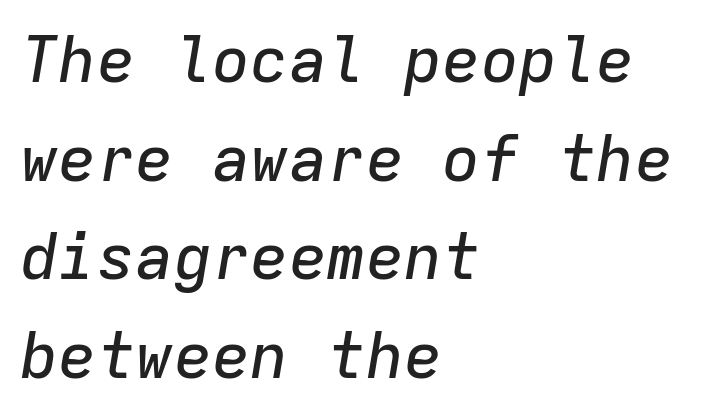
Posture: slanted. The rendering uses typewriter-style spacing with identical character cells. Letters rest on an invisible, unmarked baseline. The letters sit at their default tracking, neither squeezed nor spread.
